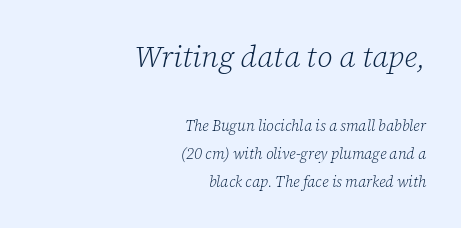
{"serif": "yes", "italic": "yes", "lean": "right", "slant_degrees": 12, "bold": "no", "weight": "light", "width": "normal", "stroke_contrast": "low", "x_height": "medium", "monospaced": "no", "underline": "no", "align": "right", "line_spacing_ratio": 1.86, "letter_spacing": "normal", "letter_spacing_em": 0.0, "larger_block": "first", "size_ratio": 2.0, "glyph_px": 30}
